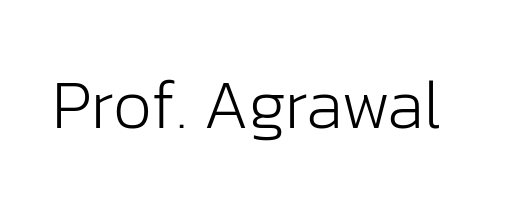
{"serif": "no", "italic": "no", "bold": "no", "weight": "light", "width": "normal", "stroke_contrast": "low", "x_height": "medium", "monospaced": "no", "underline": "no", "letter_spacing": "normal", "letter_spacing_em": 0.0, "glyph_px": 69}
